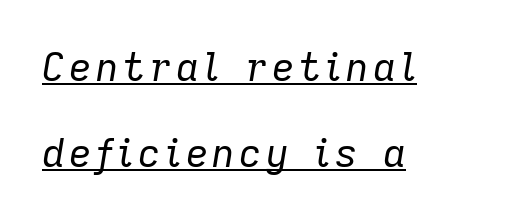
The lettering is marked with a stroke running underneath it. The passage shown is not bold in any degree. Varying glyph widths throughout — classic text-font behaviour. The designer dialed line spacing up above the default. The typesetter chose a ragged-right arrangement here. Every character sits at an angle, as italics do.
